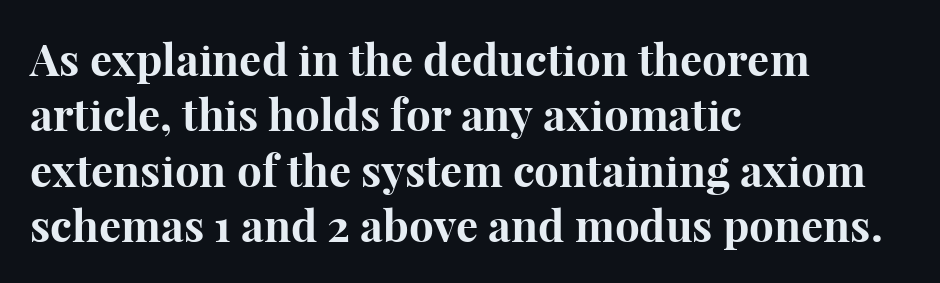
Q: Is the text bold? A: Yes.
Q: Is the text italic (slanted)? A: No, it is upright.
Q: Is the typeface a serif or a sans-serif typeface? A: Serif.
Q: Is the text underlined? A: No.
Q: How is the paragraph aligned? A: Left-aligned.
Q: Is the spacing between letters normal or unusually wide? A: Normal.
Q: Is the spacing between lines tight, normal or loose? A: Normal.
Q: Width (condensed, normal, or wide)? A: Normal.
Q: Stroke contrast? A: High.
Q: x-height? A: Medium.
Q: Monospaced? A: No.
